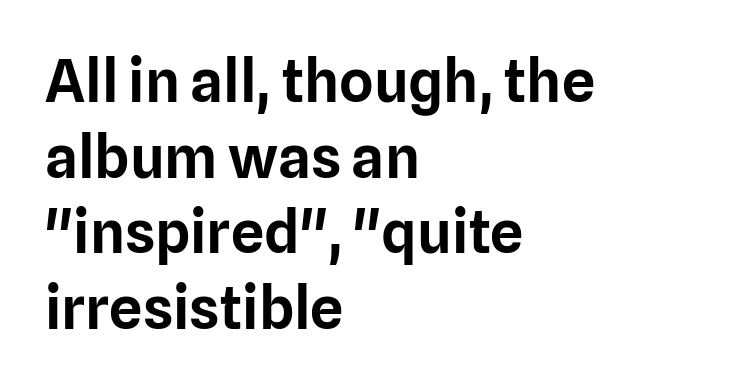
Q: Is the text italic (slanted)? A: No, it is upright.
Q: Is the typeface a serif or a sans-serif typeface? A: Sans-serif.
Q: Is the text underlined? A: No.
Q: How is the paragraph aligned? A: Left-aligned.
Q: Is the spacing between letters normal or unusually wide? A: Normal.
Q: Is the spacing between lines tight, normal or loose? A: Normal.
Q: Width (condensed, normal, or wide)? A: Normal.
Q: Stroke contrast? A: Low.
Q: x-height? A: Medium.
Q: Monospaced? A: No.
